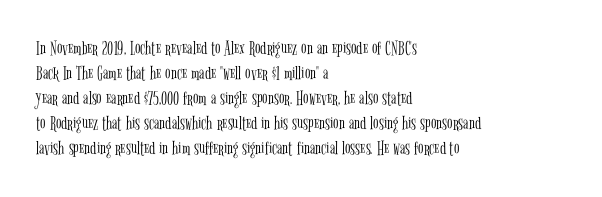
The image shows 20 px text type, upright; set left-aligned, normal line spacing (1.25x), normal letter spacing, not underlined.
